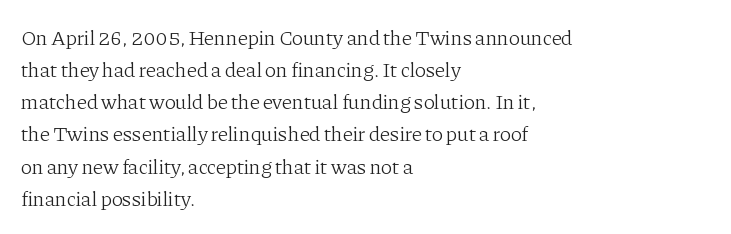
The image shows 21 px text type, upright; set left-aligned, normal line spacing (1.53x), normal letter spacing, not underlined.
